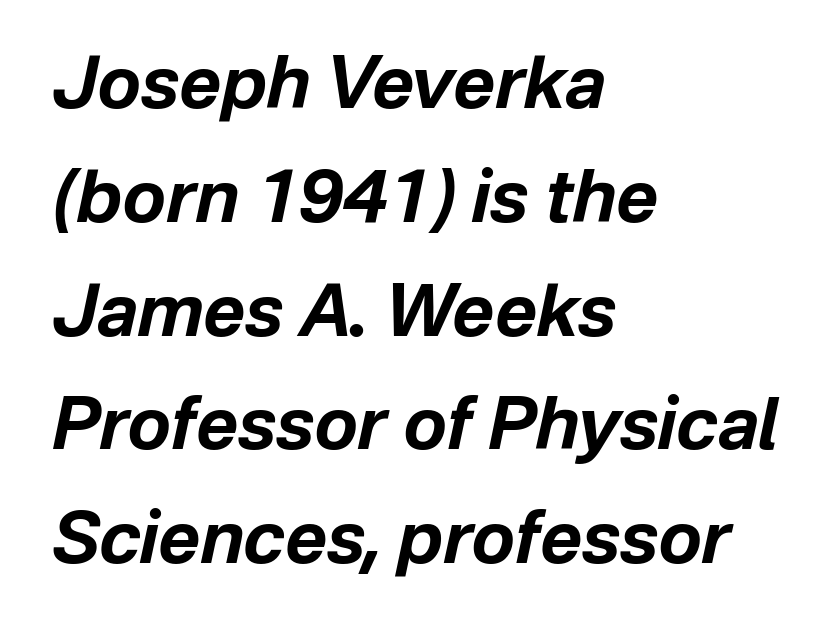
The image shows 72 px bold type, italic (leaning right); set left-aligned, normal line spacing (1.58x), normal letter spacing, not underlined; low stroke contrast and a medium x-height.
